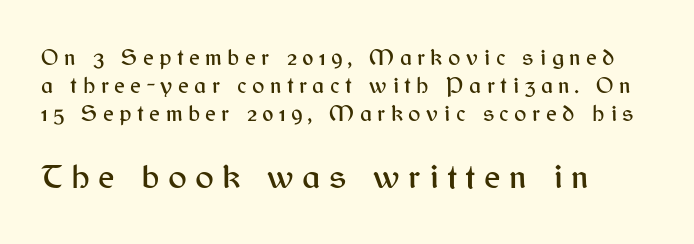
No word sits above an underline. Ordinary non-slanted type is in use. The block sitting lower on the canvas is the one with enlarged characters. Look at the tracking — it's clearly loosened, letters drifting apart. Notice how the passage keeps a crisp vertical edge on the left only.
